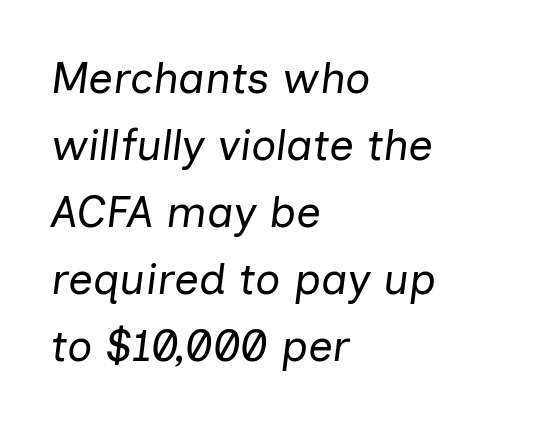
The glyphs look as if they've been sheared to an angle. You could not count columns in this text — the font is proportionally spaced. Characters follow at the spacing the type designer built in. Where is the straight margin? On the left.
